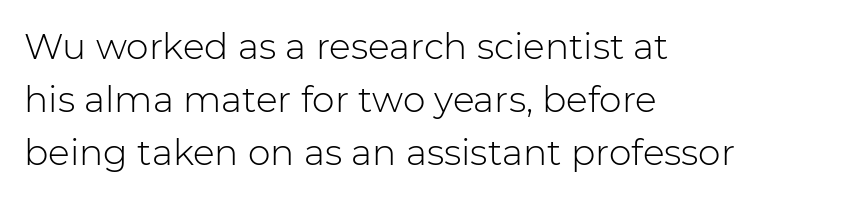
Q: Is the text bold? A: No.
Q: Is the text italic (slanted)? A: No, it is upright.
Q: Is the typeface a serif or a sans-serif typeface? A: Sans-serif.
Q: Is the text underlined? A: No.
Q: How is the paragraph aligned? A: Left-aligned.
Q: Is the spacing between letters normal or unusually wide? A: Normal.
Q: Is the spacing between lines tight, normal or loose? A: Normal.
Q: Width (condensed, normal, or wide)? A: Normal.
Q: Stroke contrast? A: Low.
Q: x-height? A: Medium.
Q: Monospaced? A: No.
